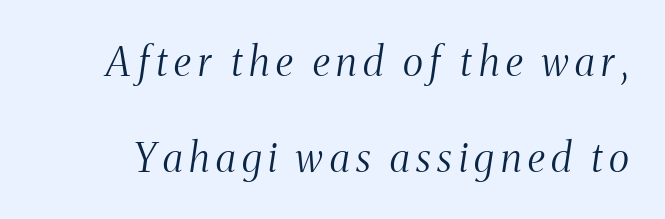
{"serif": "yes", "italic": "yes", "lean": "right", "slant_degrees": 8, "bold": "no", "weight": "light", "width": "condensed", "stroke_contrast": "medium", "x_height": "medium", "monospaced": "no", "underline": "no", "line_spacing": "loose", "line_spacing_ratio": 2.39, "glyph_px": 40}
